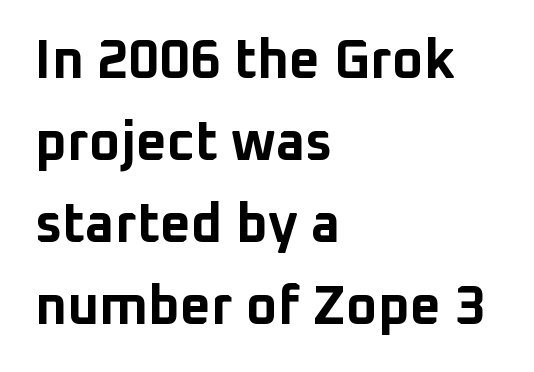
The image shows 54 px bold sans-serif type, upright; set left-aligned, normal line spacing (1.52x), normal letter spacing, not underlined; low stroke contrast and a medium x-height.
